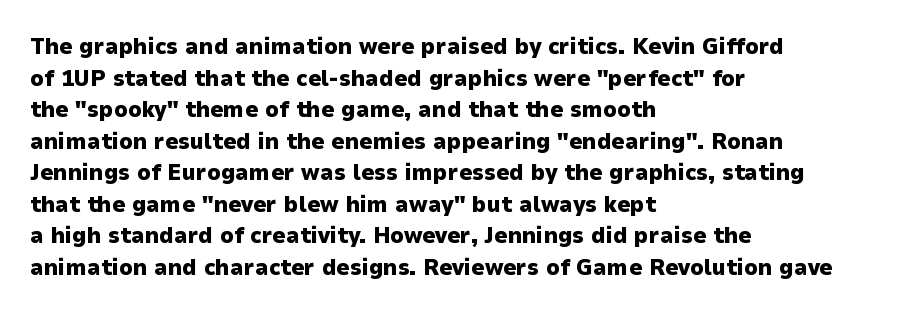
Q: Is the text bold? A: Yes.
Q: Is the text italic (slanted)? A: No, it is upright.
Q: Is the text underlined? A: No.
Q: How is the paragraph aligned? A: Left-aligned.
Q: Is the spacing between letters normal or unusually wide? A: Normal.
Q: Is the spacing between lines tight, normal or loose? A: Normal.
